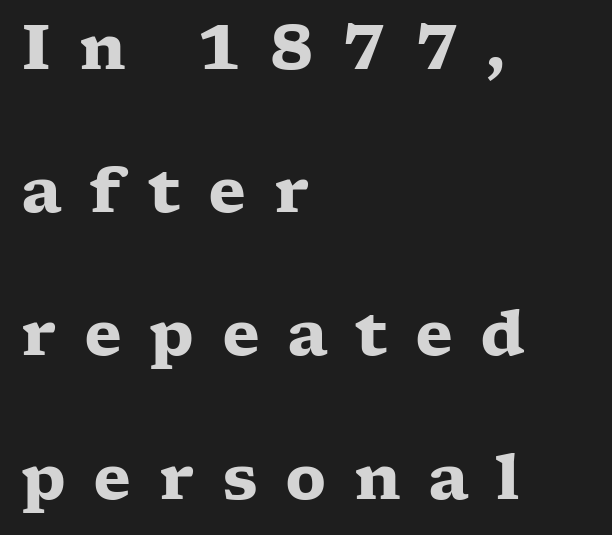
{"serif": "yes", "italic": "no", "bold": "yes", "weight": "heavy", "width": "wide", "stroke_contrast": "low", "x_height": "medium", "monospaced": "no", "underline": "no", "align": "left", "line_spacing": "loose", "line_spacing_ratio": 2.31, "letter_spacing": "wide", "letter_spacing_em": 0.44, "glyph_px": 62}
